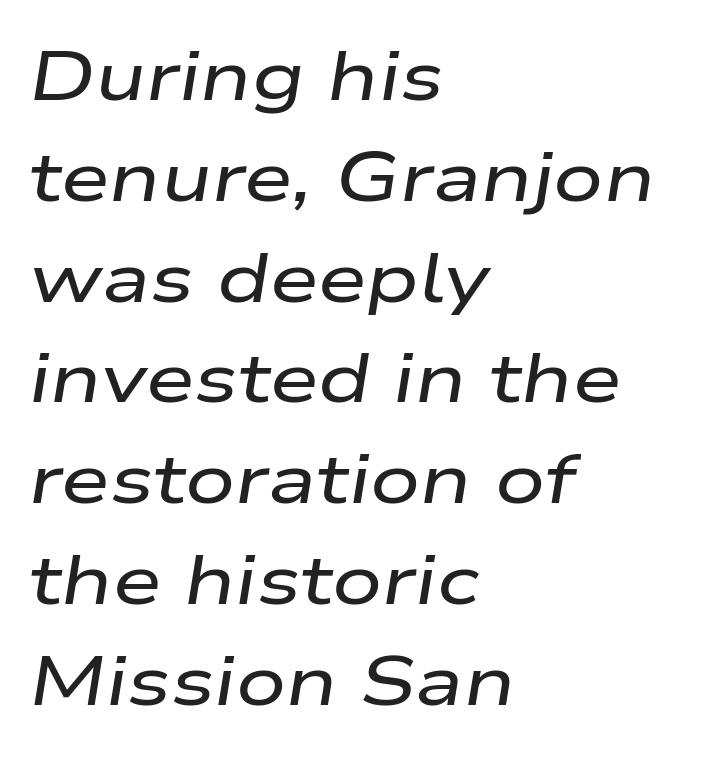
The strip under each line holds only bare page. The specimen reads as italic at a glance. Glyph-to-glyph distance matches everyday printed text. This sample has the flowing, uneven cadence of proportional lettering. A typesetter would call this leading conventional body-copy spacing. This rendering uses left alignment, leaving the right contour irregular.
